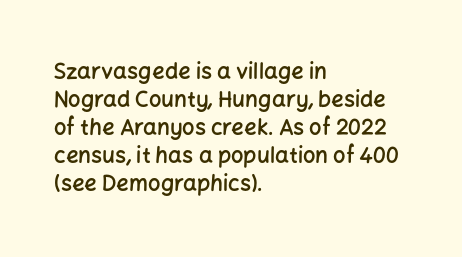
Q: Is the text bold? A: Semi-bold.
Q: Is the text italic (slanted)? A: No, it is upright.
Q: Is the text underlined? A: No.
Q: How is the paragraph aligned? A: Left-aligned.
Q: Is the spacing between letters normal or unusually wide? A: Normal.
Q: Is the spacing between lines tight, normal or loose? A: Normal.
